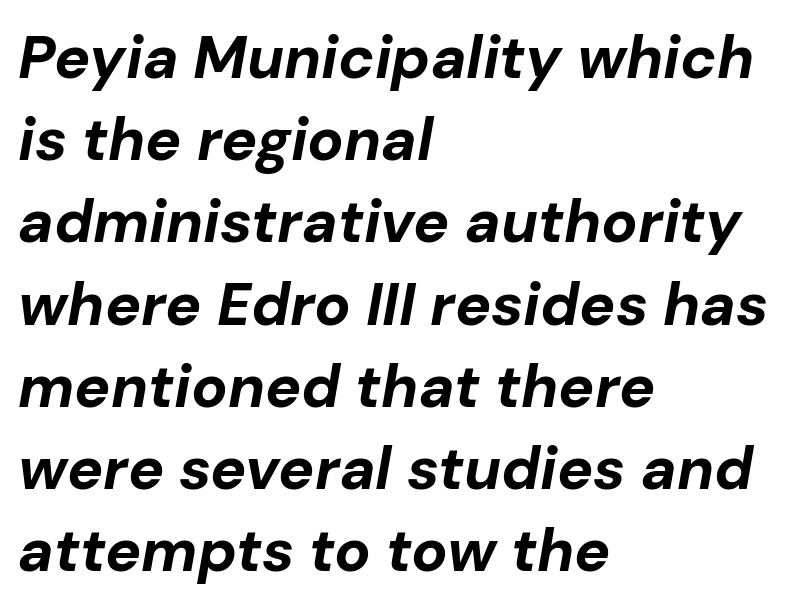
Q: Is the text bold? A: Yes.
Q: Is the text italic (slanted)? A: Yes, it leans right by about 10 degrees.
Q: Is the text underlined? A: No.
Q: How is the paragraph aligned? A: Left-aligned.
Q: Is the spacing between letters normal or unusually wide? A: Normal.
Q: Is the spacing between lines tight, normal or loose? A: Normal.
Q: Width (condensed, normal, or wide)? A: Normal.
Q: Stroke contrast? A: Low.
Q: x-height? A: Medium.
Q: Monospaced? A: No.
